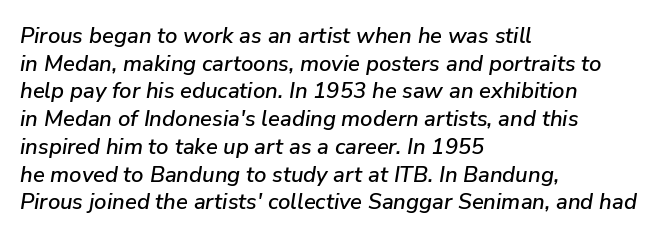
{"italic": "yes", "lean": "right", "slant_degrees": 9, "underline": "no", "align": "left", "line_spacing": "normal", "line_spacing_ratio": 1.26, "letter_spacing": "normal", "letter_spacing_em": 0.0, "glyph_px": 22}
